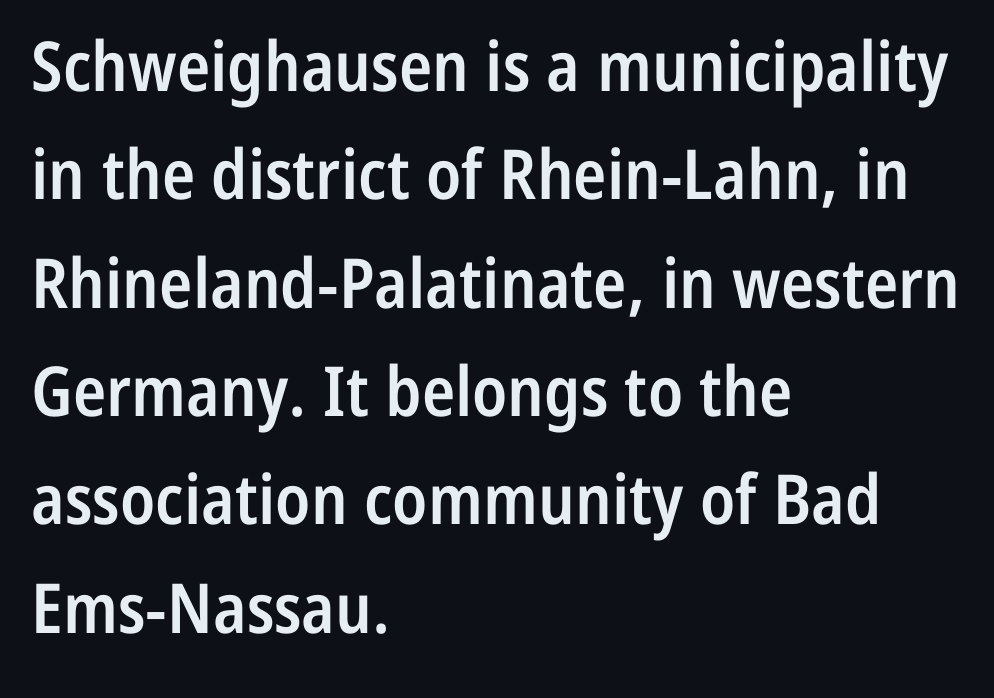
Q: Is the text bold? A: Semi-bold.
Q: Is the text italic (slanted)? A: No, it is upright.
Q: Is the typeface a serif or a sans-serif typeface? A: Sans-serif.
Q: Is the text underlined? A: No.
Q: How is the paragraph aligned? A: Left-aligned.
Q: Is the spacing between letters normal or unusually wide? A: Normal.
Q: Is the spacing between lines tight, normal or loose? A: Normal.
Q: Width (condensed, normal, or wide)? A: Condensed.
Q: Stroke contrast? A: Low.
Q: x-height? A: Medium.
Q: Monospaced? A: No.
